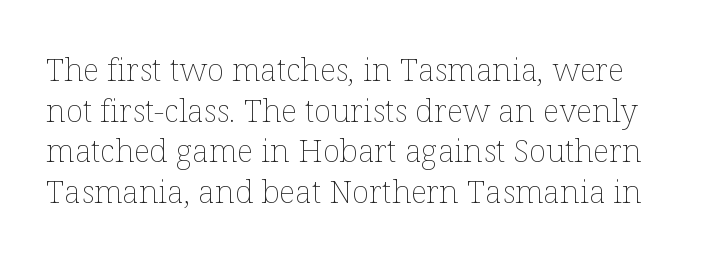
The image shows 32 px thin type, upright; set normal line spacing (1.27x), normal letter spacing, not underlined; low stroke contrast and a medium x-height.
